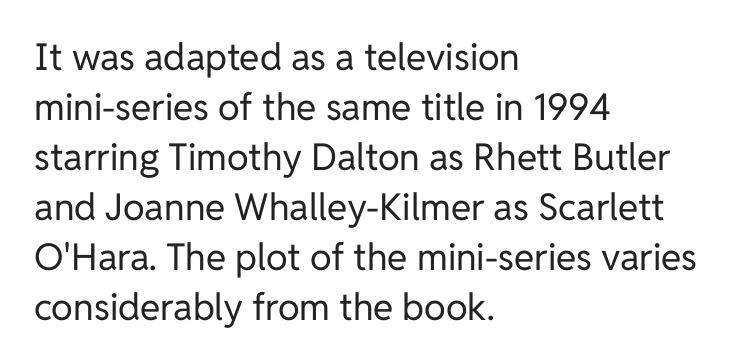
The image shows 37 px regular-weight sans-serif type, upright; set left-aligned, normal line spacing (1.35x), normal letter spacing, not underlined; low stroke contrast and a medium x-height.
